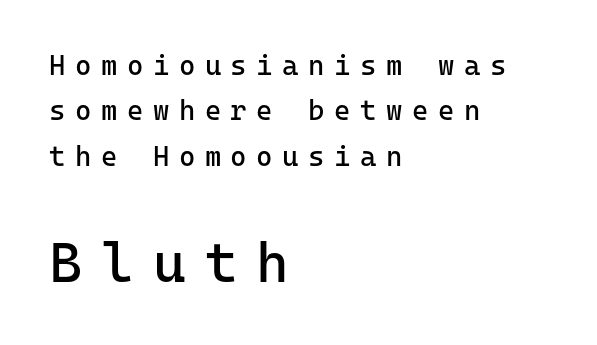
The image shows 56 px regular-weight sans-serif type, upright, monospaced; set left-aligned, normal line spacing (1.62x), unusually wide letter spacing (+0.34 em), not underlined; the second (bottom) block is 2.0x larger; low stroke contrast and a medium x-height.
